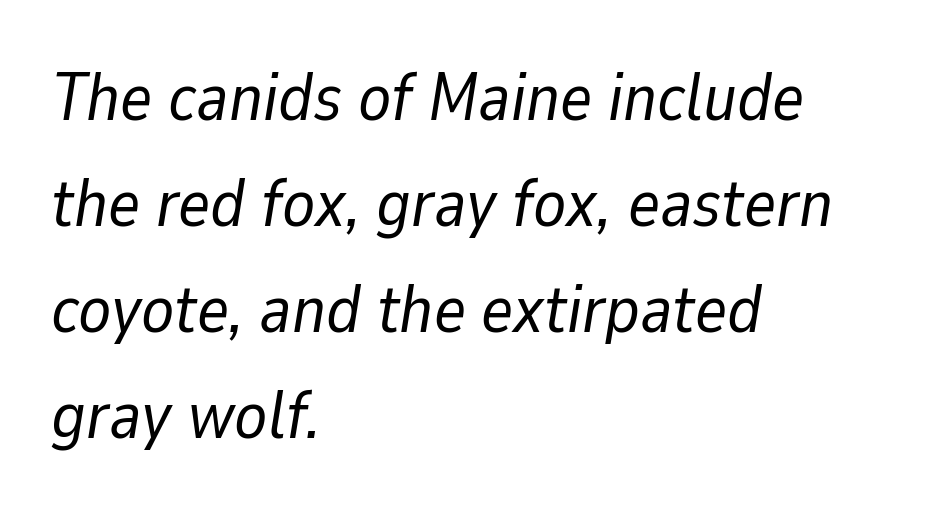
Ink coverage per letter is moderate at most. Line beginnings align vertically; line endings do not. The tracking reads as untouched default to a designer's eye. Quick note: interline space is typical. Slanted lettering throughout. Proportional: the letters do not fall into vertical columns.
